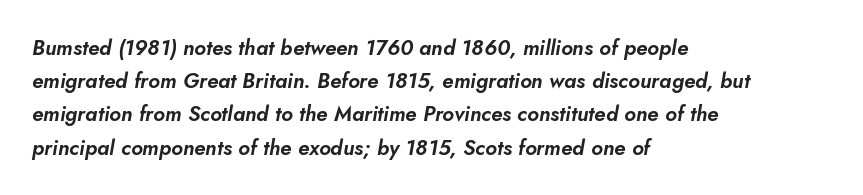
{"italic": "yes", "lean": "right", "slant_degrees": 5, "underline": "no", "align": "left", "line_spacing": "normal", "line_spacing_ratio": 1.58, "letter_spacing": "normal", "letter_spacing_em": 0.0, "glyph_px": 21}
